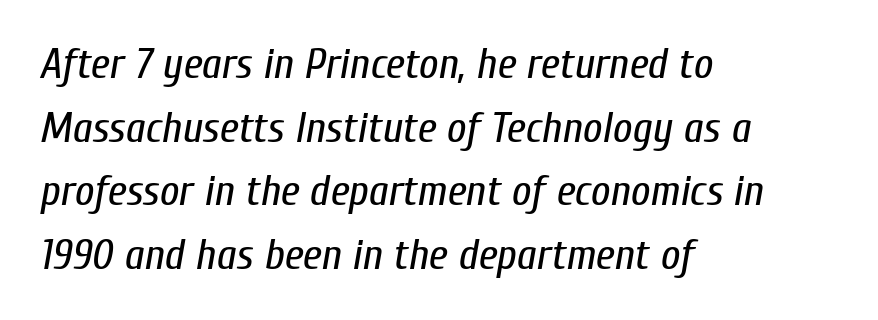
Q: Is the text bold? A: No.
Q: Is the text italic (slanted)? A: Yes, it leans right by about 10 degrees.
Q: Is the text underlined? A: No.
Q: How is the paragraph aligned? A: Left-aligned.
Q: Is the spacing between letters normal or unusually wide? A: Normal.
Q: Is the spacing between lines tight, normal or loose? A: Normal.
Q: Width (condensed, normal, or wide)? A: Condensed.
Q: Stroke contrast? A: Low.
Q: x-height? A: Medium.
Q: Monospaced? A: No.
